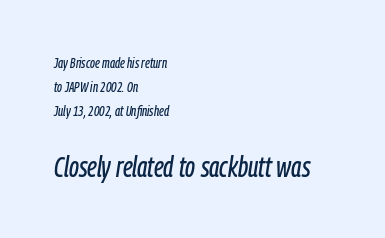
The image shows 28 px condensed type, italic (leaning right); set left-aligned, line spacing 1.72x, normal letter spacing, not underlined; the second (bottom) block is 2.0x larger; low stroke contrast and a medium x-height.
